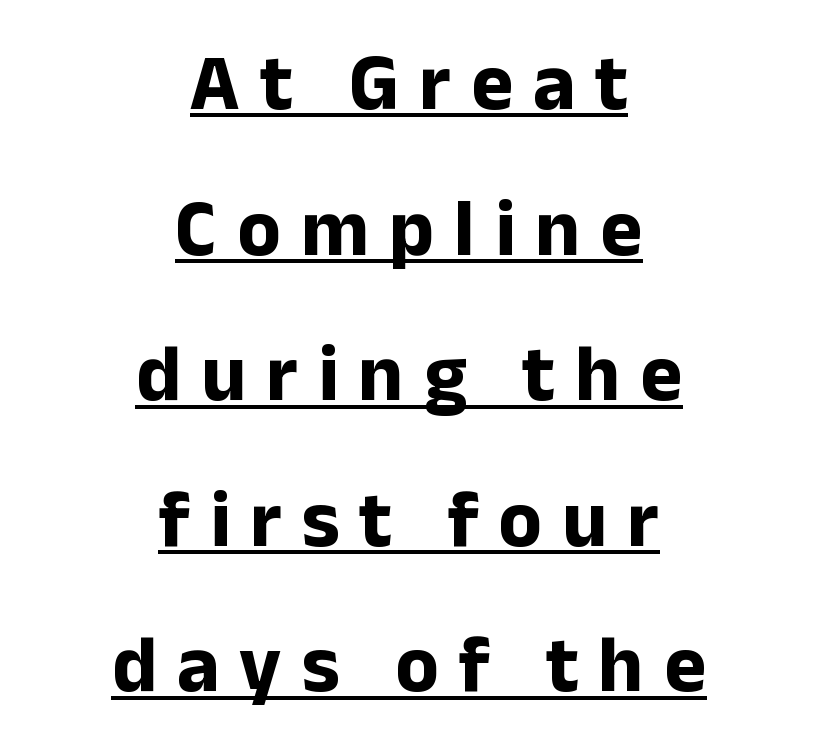
Q: Is the text bold? A: Yes.
Q: Is the text italic (slanted)? A: No, it is upright.
Q: Is the typeface a serif or a sans-serif typeface? A: Sans-serif.
Q: Is the text underlined? A: Yes.
Q: How is the paragraph aligned? A: Centered.
Q: Is the spacing between letters normal or unusually wide? A: Unusually wide.
Q: Width (condensed, normal, or wide)? A: Normal.
Q: Stroke contrast? A: Low.
Q: x-height? A: Medium.
Q: Monospaced? A: No.
